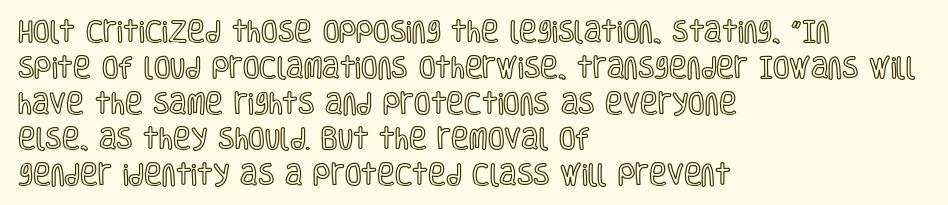
The image shows 24 px text type, upright; set left-aligned, normal line spacing (1.49x), normal letter spacing, not underlined.
